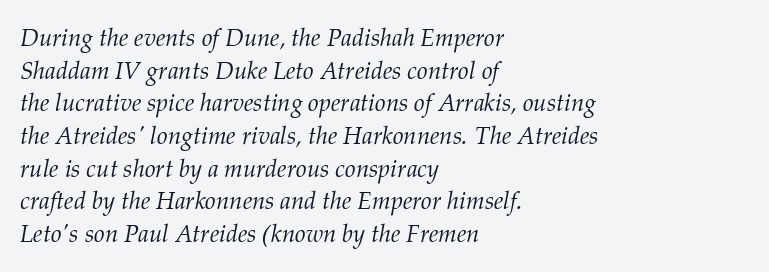
Q: Is the text bold? A: No.
Q: Is the text italic (slanted)? A: Yes, it leans right by about 12 degrees.
Q: Is the text underlined? A: No.
Q: How is the paragraph aligned? A: Left-aligned.
Q: Is the spacing between letters normal or unusually wide? A: Normal.
Q: Is the spacing between lines tight, normal or loose? A: Normal.
